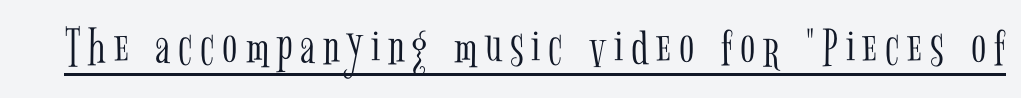
{"serif": "yes", "italic": "no", "bold": "no", "weight": "light", "width": "condensed", "stroke_contrast": "low", "x_height": "medium", "monospaced": "no", "underline": "yes", "glyph_px": 56}
